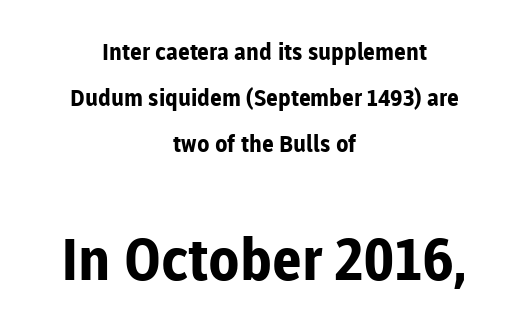
The horizontal fit of the characters is conventional and even. This rendering features lettering with no underline. These lines are composed in type without serifs. Note: smaller setting up top, larger setting below. A typesetter would call this proportional, since set widths differ per character.
